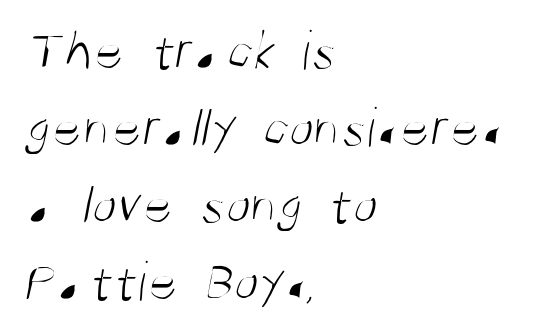
Tracking value appears to be zero — textbook default spacing. The string is rendered with underlining switched off. The passage is arranged the way most books set body copy — flush left. Here the designer chose a conventional face with non-uniform glyph widths.
